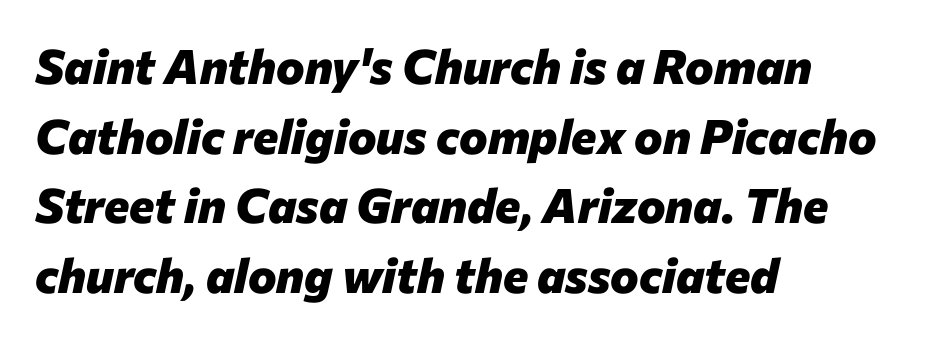
Q: Is the text bold? A: Yes.
Q: Is the text italic (slanted)? A: Yes, it leans right by about 12 degrees.
Q: Is the text underlined? A: No.
Q: How is the paragraph aligned? A: Left-aligned.
Q: Is the spacing between letters normal or unusually wide? A: Normal.
Q: Is the spacing between lines tight, normal or loose? A: Normal.
Q: Width (condensed, normal, or wide)? A: Normal.
Q: Stroke contrast? A: Low.
Q: x-height? A: Medium.
Q: Monospaced? A: No.
